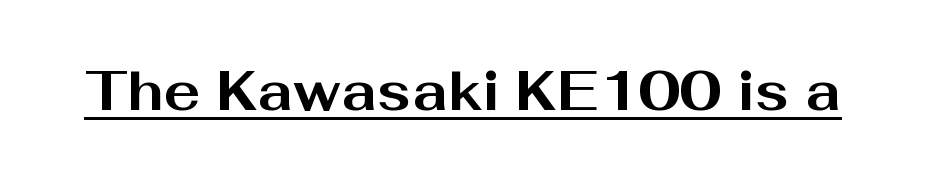
Every character sits straight up, as roman type does. Heavy, bold letterforms. Check the space under the baseline: a stroke is drawn there. The face used here is proportionally spaced, like ordinary book or web type. The rendering shows plain stroke endings on the letterforms — a sans-serif design. Look at the tracking — it's just the regular setting, nothing added.
